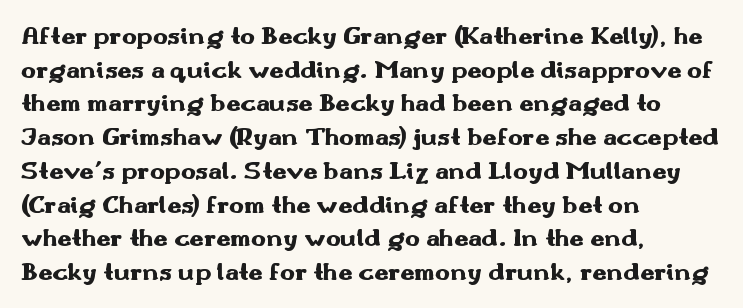
Q: Is the text bold? A: Yes.
Q: Is the text italic (slanted)? A: No, it is upright.
Q: Is the text underlined? A: No.
Q: How is the paragraph aligned? A: Left-aligned.
Q: Is the spacing between letters normal or unusually wide? A: Normal.
Q: Is the spacing between lines tight, normal or loose? A: Normal.
